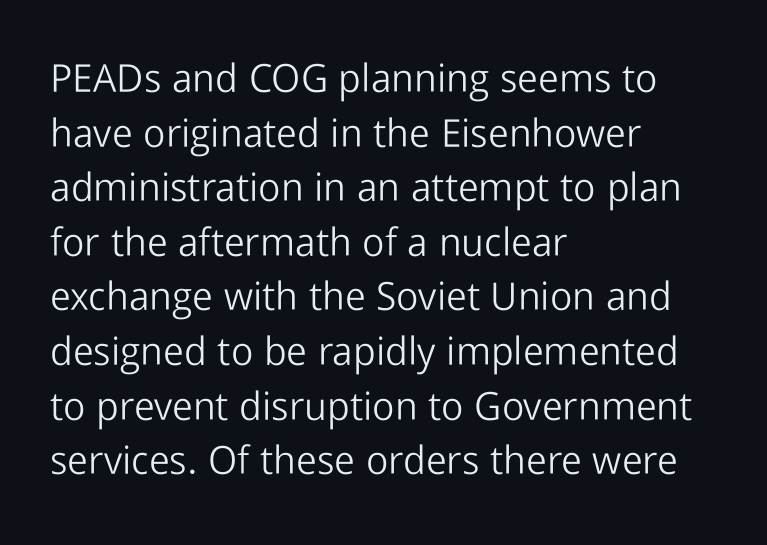
Q: Is the text bold? A: No.
Q: Is the text italic (slanted)? A: No, it is upright.
Q: Is the typeface a serif or a sans-serif typeface? A: Sans-serif.
Q: Is the text underlined? A: No.
Q: How is the paragraph aligned? A: Left-aligned.
Q: Is the spacing between letters normal or unusually wide? A: Normal.
Q: Is the spacing between lines tight, normal or loose? A: Normal.
Q: Width (condensed, normal, or wide)? A: Normal.
Q: Stroke contrast? A: Low.
Q: x-height? A: Medium.
Q: Monospaced? A: No.
